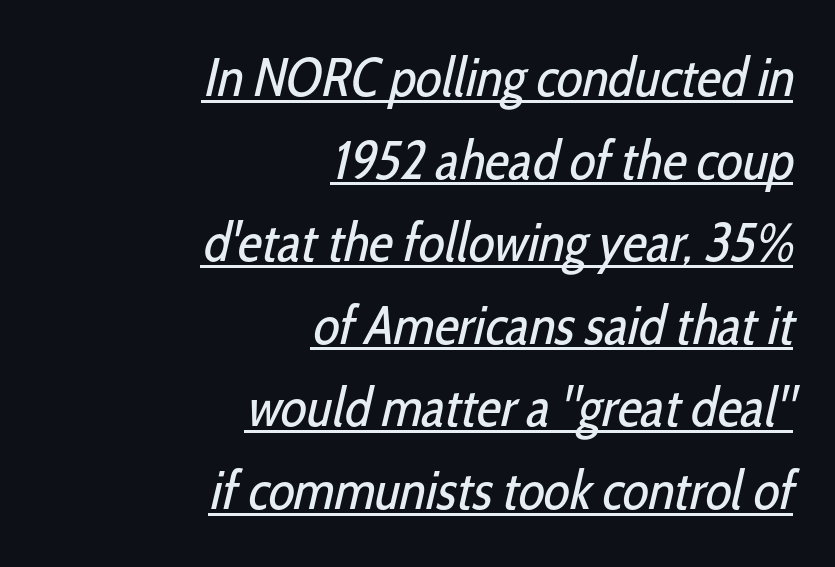
The image shows 54 px regular-weight, condensed sans-serif type; set right-aligned, normal line spacing (1.53x), normal letter spacing, underlined; low stroke contrast and a medium x-height.
